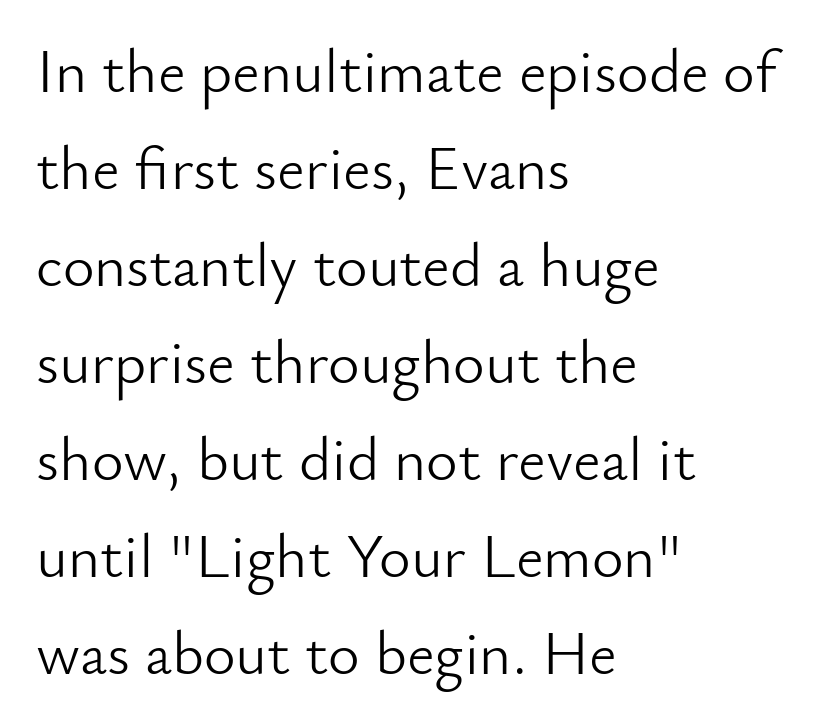
Q: Is the text bold? A: No.
Q: Is the text italic (slanted)? A: No, it is upright.
Q: Is the typeface a serif or a sans-serif typeface? A: Sans-serif.
Q: Is the text underlined? A: No.
Q: How is the paragraph aligned? A: Left-aligned.
Q: Is the spacing between letters normal or unusually wide? A: Normal.
Q: Is the spacing between lines tight, normal or loose? A: Normal.
Q: Width (condensed, normal, or wide)? A: Normal.
Q: Stroke contrast? A: Low.
Q: x-height? A: Small.
Q: Monospaced? A: No.
